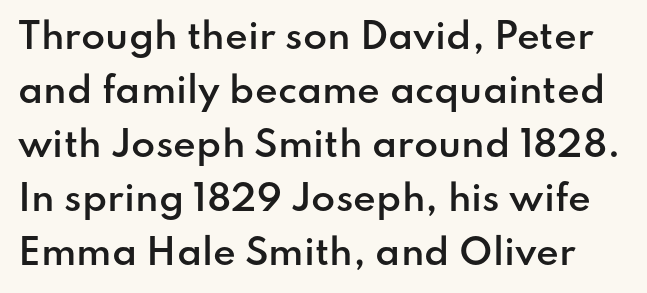
Q: Is the text bold? A: Semi-bold.
Q: Is the text italic (slanted)? A: No, it is upright.
Q: Is the typeface a serif or a sans-serif typeface? A: Sans-serif.
Q: Is the text underlined? A: No.
Q: Is the spacing between letters normal or unusually wide? A: Normal.
Q: Is the spacing between lines tight, normal or loose? A: Normal.
Q: Width (condensed, normal, or wide)? A: Normal.
Q: Stroke contrast? A: Low.
Q: x-height? A: Small.
Q: Monospaced? A: No.
